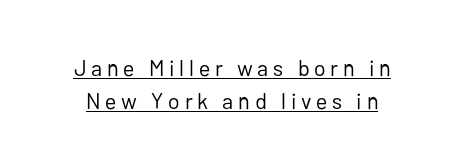
These lines have a slow, spaced-out rhythm from letter to letter. Looks like someone drew a line under every word here. Nope, not italic — everything's standing straight. The face looks like a standard text weight, possibly lighter.
